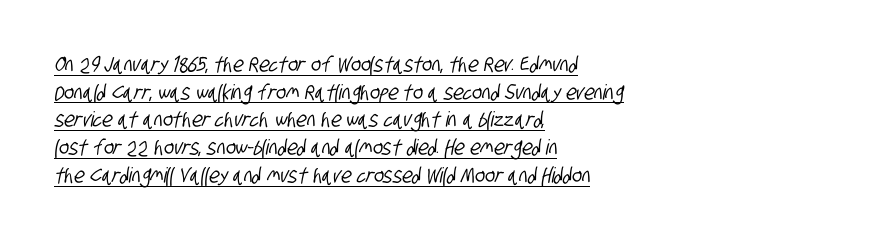
Q: Is the text underlined? A: Yes.
Q: How is the paragraph aligned? A: Left-aligned.
Q: Is the spacing between letters normal or unusually wide? A: Normal.
Q: Is the spacing between lines tight, normal or loose? A: Normal.
